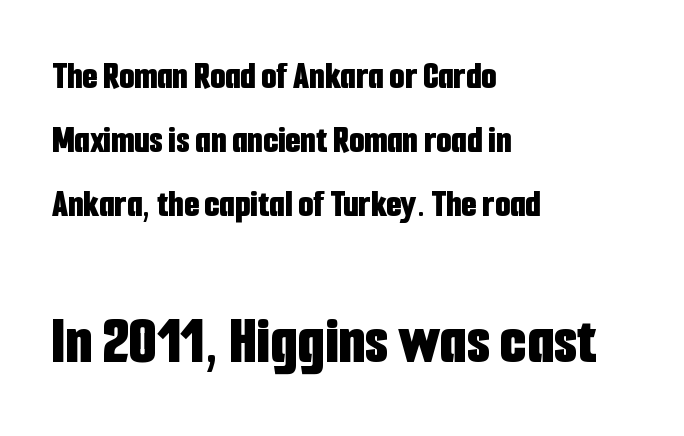
Size contrast runs from small at the top to large at the bottom. Short note: letters normally spaced. Is there much room between lines? A standard amount, neither cramped nor airy. Note the varied advance widths — an 'i' is clearly narrower than an 'm'. Descender tails drop into unmarked territory.
